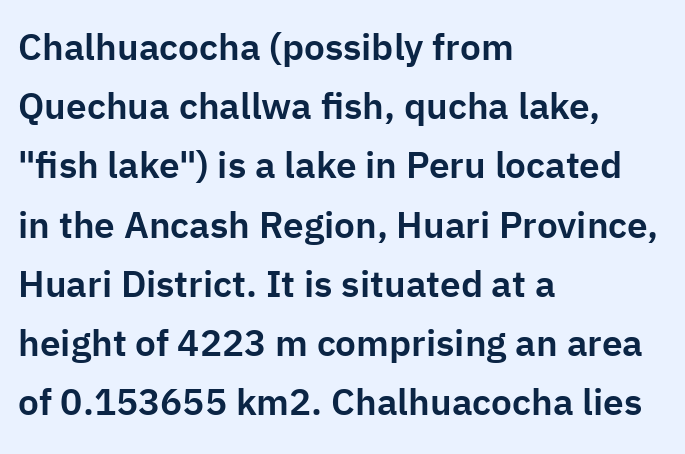
Q: Is the text italic (slanted)? A: No, it is upright.
Q: Is the typeface a serif or a sans-serif typeface? A: Sans-serif.
Q: Is the text underlined? A: No.
Q: How is the paragraph aligned? A: Left-aligned.
Q: Is the spacing between letters normal or unusually wide? A: Normal.
Q: Is the spacing between lines tight, normal or loose? A: Normal.
Q: Width (condensed, normal, or wide)? A: Normal.
Q: Stroke contrast? A: Low.
Q: x-height? A: Medium.
Q: Monospaced? A: No.
